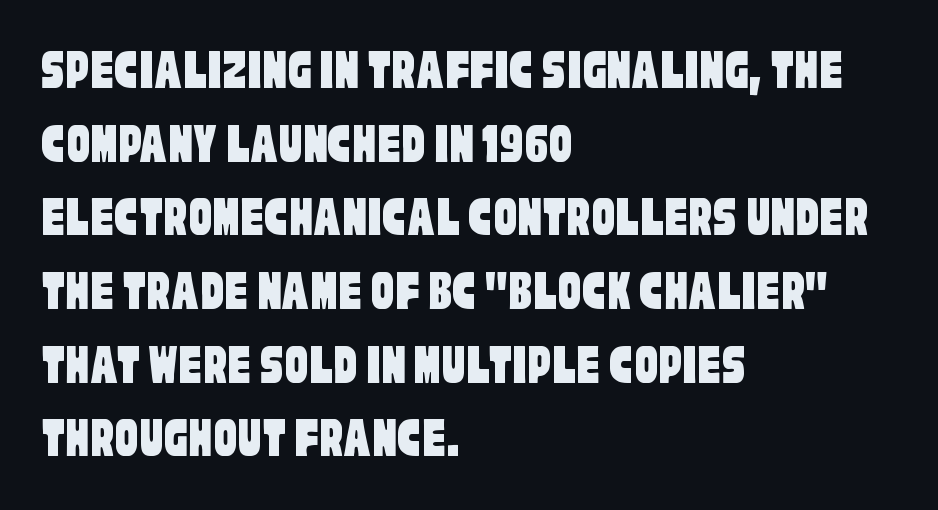
{"serif": "no", "width": "condensed", "stroke_contrast": "low", "x_height": "large", "monospaced": "no", "underline": "no", "align": "left", "line_spacing": "normal", "line_spacing_ratio": 1.27, "letter_spacing": "normal", "letter_spacing_em": 0.0, "glyph_px": 58}
